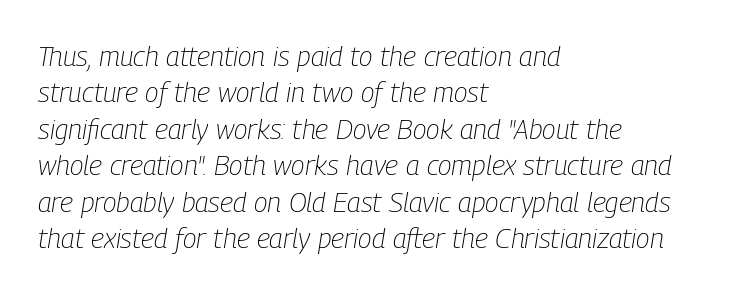
Looking at the ascenders, they clearly lean. Character widths vary here, with narrow letters taking less room than wide ones. The foot of each line stays bare and open. The ragged edge is on the right, which tells us the setting is flush left. Evenly set lines give the paragraph a standard silhouette. The cut favours lightness, reaching ordinary text weight at its darkest.
